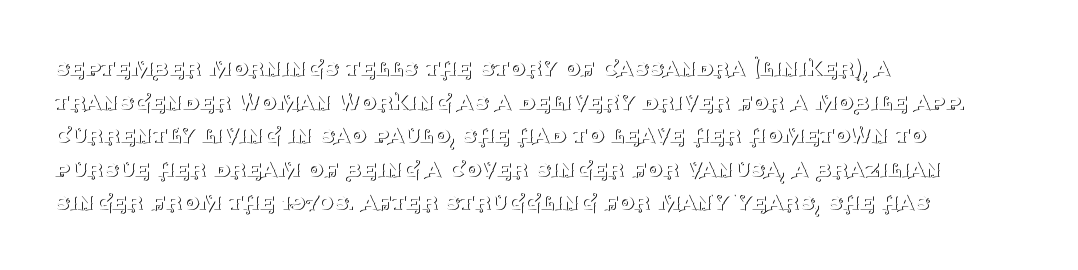
{"italic": "no", "bold": "no", "underline": "no", "align": "left", "line_spacing": "normal", "line_spacing_ratio": 1.29, "letter_spacing": "normal", "letter_spacing_em": 0.0, "glyph_px": 26}
